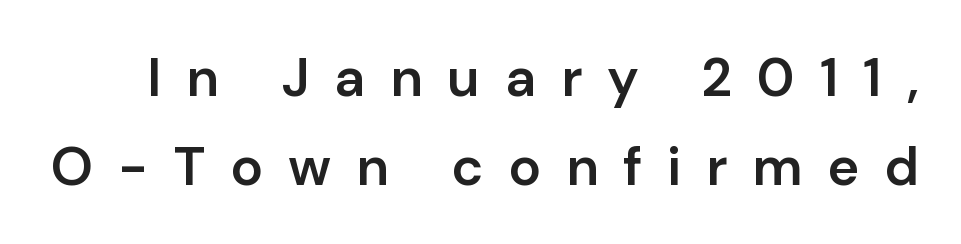
Q: Is the text bold? A: Semi-bold.
Q: Is the text italic (slanted)? A: No, it is upright.
Q: Is the typeface a serif or a sans-serif typeface? A: Sans-serif.
Q: Is the text underlined? A: No.
Q: Is the spacing between letters normal or unusually wide? A: Unusually wide.
Q: Is the spacing between lines tight, normal or loose? A: Normal.
Q: Width (condensed, normal, or wide)? A: Normal.
Q: Stroke contrast? A: Low.
Q: x-height? A: Medium.
Q: Monospaced? A: No.
